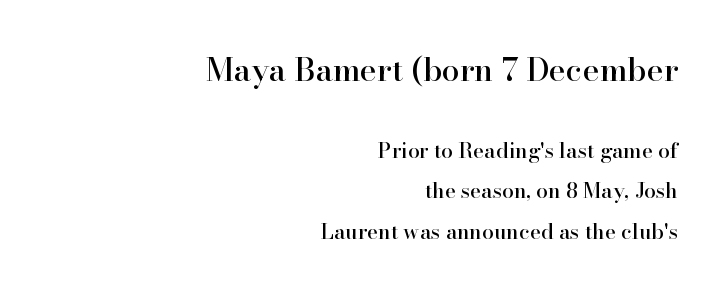
The image shows 32 px serif type, upright; set right-aligned, loose line spacing (1.94x), normal letter spacing, not underlined; the first (top) block is 1.52x larger; high stroke contrast and a small x-height.
